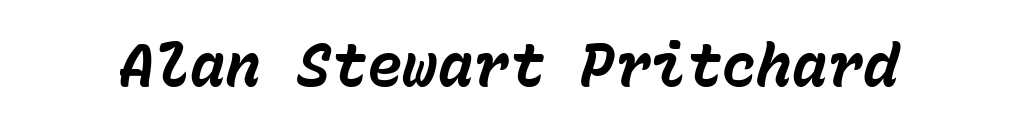
The axis of the letterforms is tilted away from vertical. No extra tracking has been applied to these lines. Strong, thick strokes mark this as bold type. You could count columns in this text — the font is strictly monospaced.
